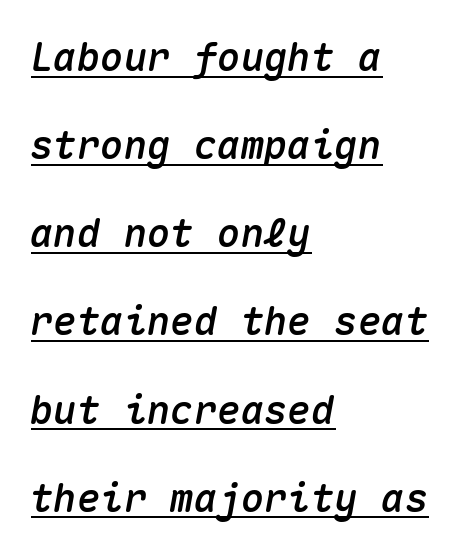
The image shows 39 px text type, italic (leaning right), monospaced; set left-aligned, loose line spacing (2.26x), normal letter spacing, underlined; medium stroke contrast and a medium x-height.
